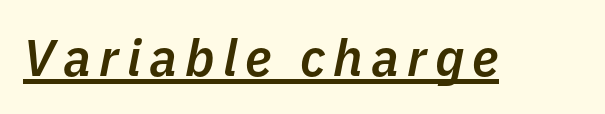
The image shows 51 px semibold type, italic (leaning right); set underlined; low stroke contrast and a medium x-height.
